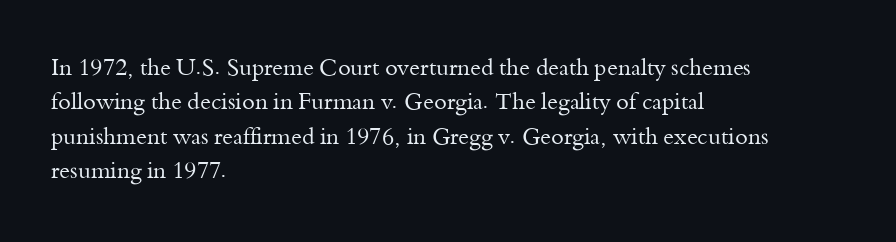
Q: Is the text bold? A: No.
Q: Is the text italic (slanted)? A: No, it is upright.
Q: Is the text underlined? A: No.
Q: How is the paragraph aligned? A: Left-aligned.
Q: Is the spacing between letters normal or unusually wide? A: Normal.
Q: Is the spacing between lines tight, normal or loose? A: Normal.
